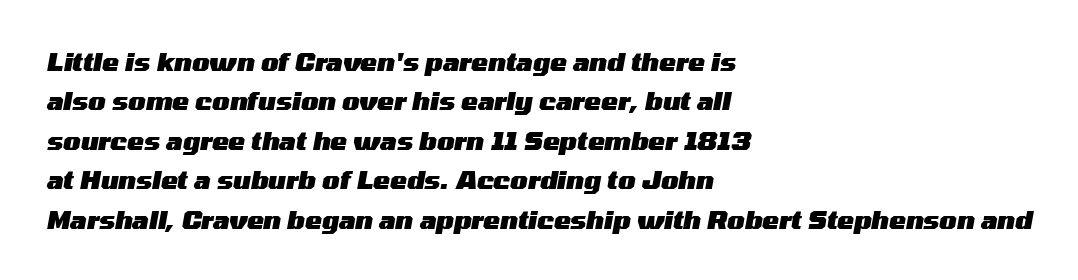
Is the letter spacing exaggerated? No — it looks like the ordinary default. Descenders are the only things crossing below the line. The whole block is typeset with a tilt. The rag falls on the right side of this text block. Quick note: interline space is typical.
